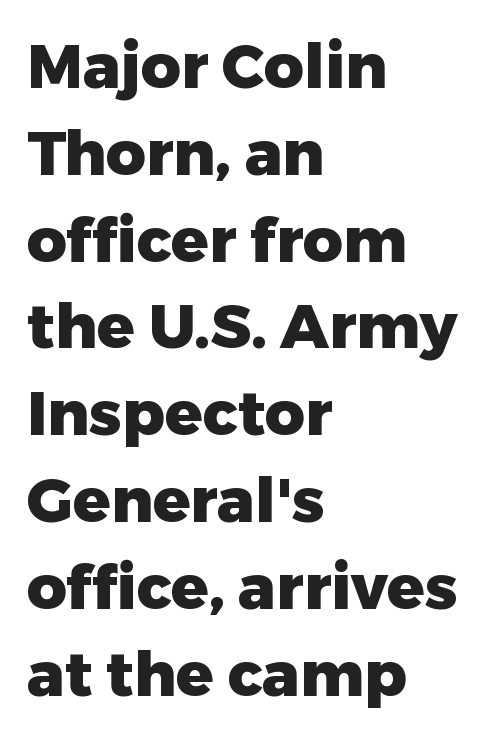
Default kerning and tracking; the words read as compact shapes. Regular leading. Note the varied advance widths — an 'i' is clearly narrower than an 'm'. Any mark beneath the type? The region is blank. Typographic density is high because the face is bold.
